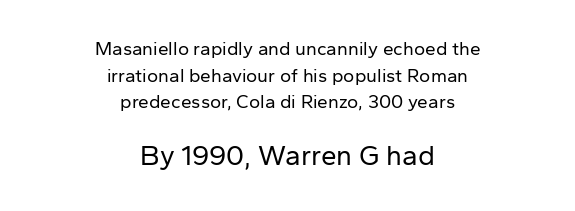
{"serif": "no", "italic": "no", "bold": "no", "weight": "regular", "width": "normal", "stroke_contrast": "low", "x_height": "medium", "monospaced": "no", "underline": "no", "align": "center", "line_spacing": "normal", "line_spacing_ratio": 1.4, "letter_spacing": "normal", "letter_spacing_em": 0.0, "larger_block": "second", "size_ratio": 1.47, "glyph_px": 28}
